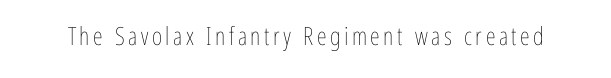
{"italic": "no", "bold": "no", "underline": "no", "glyph_px": 25}
